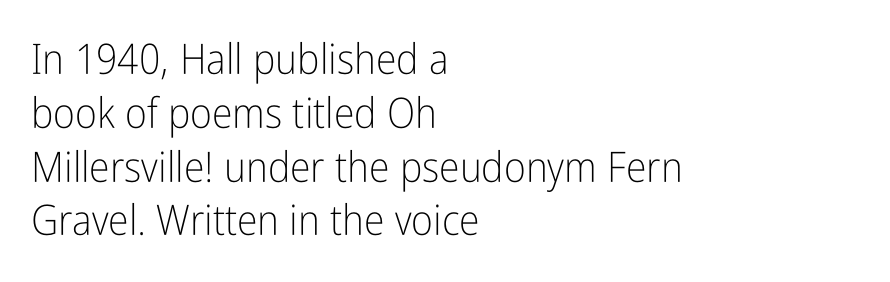
Font category for this specimen: sans-serif. Is this a fixed-width face? No — the glyphs have proportional, varying widths. Inter-character spacing is left at the font's built-in metrics. The axis of the letterforms is exactly vertical. Normally led — the rows are evenly, conventionally spaced. Stem width sits at or under what a default text font uses.
